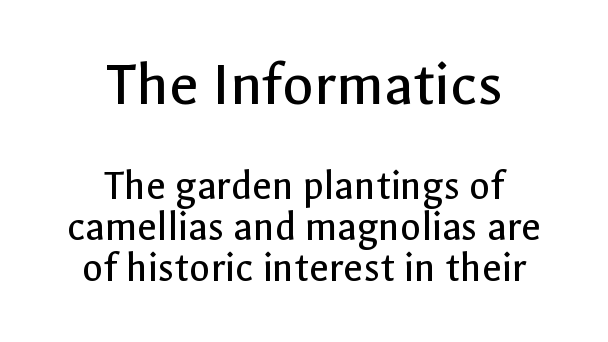
Short note: letters normally spaced. Here the first block reads like a headline and the second like body copy. Centered paragraph, ragged on both sides. The type family on display is of the sans-serif kind. Each letter keeps its own natural width here, so spacing adapts to shape. One glance says dense: line gaps are narrower than usual.
